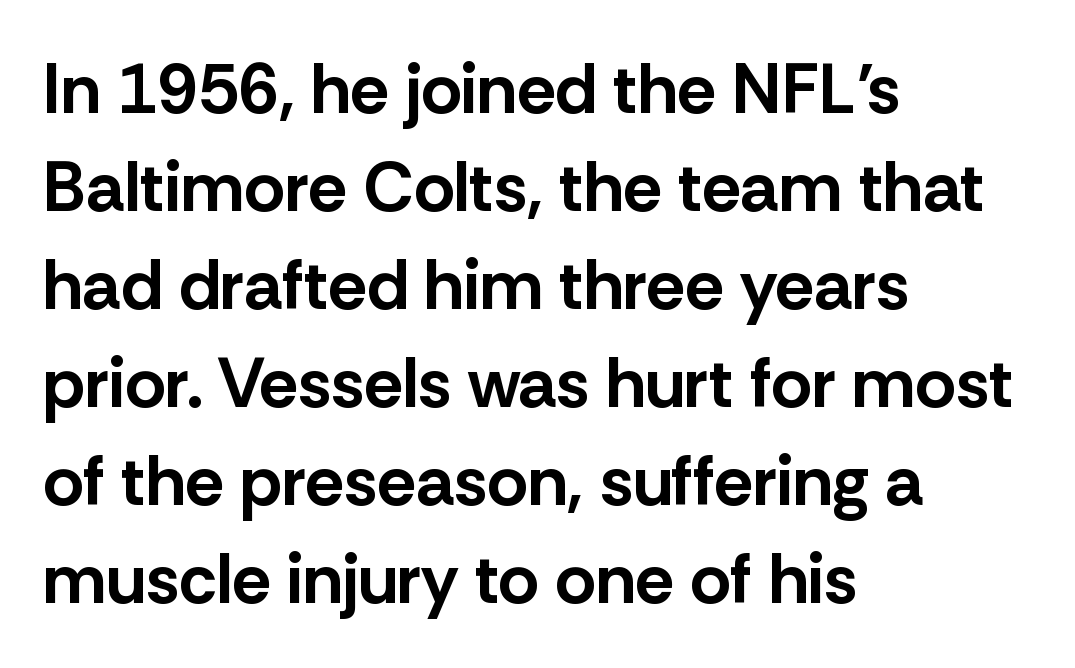
Q: Is the text bold? A: Yes.
Q: Is the text italic (slanted)? A: No, it is upright.
Q: Is the typeface a serif or a sans-serif typeface? A: Sans-serif.
Q: Is the text underlined? A: No.
Q: How is the paragraph aligned? A: Left-aligned.
Q: Is the spacing between letters normal or unusually wide? A: Normal.
Q: Is the spacing between lines tight, normal or loose? A: Normal.
Q: Width (condensed, normal, or wide)? A: Normal.
Q: Stroke contrast? A: Low.
Q: x-height? A: Medium.
Q: Monospaced? A: No.
